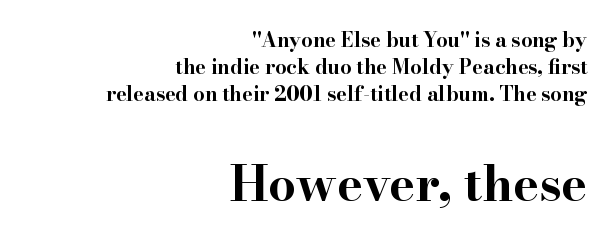
Q: Is the text bold? A: Yes.
Q: Is the text italic (slanted)? A: No, it is upright.
Q: Is the typeface a serif or a sans-serif typeface? A: Serif.
Q: Is the text underlined? A: No.
Q: How is the paragraph aligned? A: Right-aligned.
Q: Is the spacing between letters normal or unusually wide? A: Normal.
Q: Is the spacing between lines tight, normal or loose? A: Normal.
Q: Which block of text is set in a larger size, the first (top) or the second (bottom)? A: The second (bottom) one.
Q: Width (condensed, normal, or wide)? A: Wide.
Q: Stroke contrast? A: High.
Q: x-height? A: Small.
Q: Monospaced? A: No.
